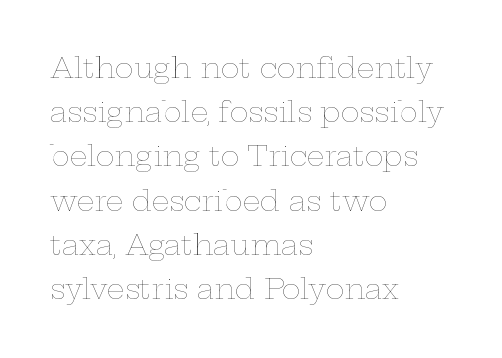
The image shows 28 px thin, wide type, upright; set left-aligned, normal line spacing (1.58x), normal letter spacing, not underlined; low stroke contrast and a medium x-height.
